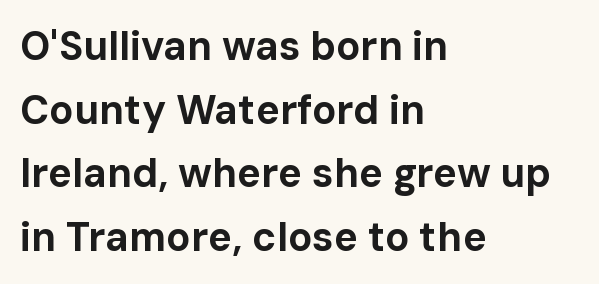
{"serif": "no", "italic": "no", "bold": "yes", "weight": "bold", "width": "normal", "stroke_contrast": "low", "x_height": "medium", "monospaced": "no", "underline": "no", "align": "left", "line_spacing": "normal", "line_spacing_ratio": 1.59, "letter_spacing": "normal", "letter_spacing_em": 0.0, "glyph_px": 40}
